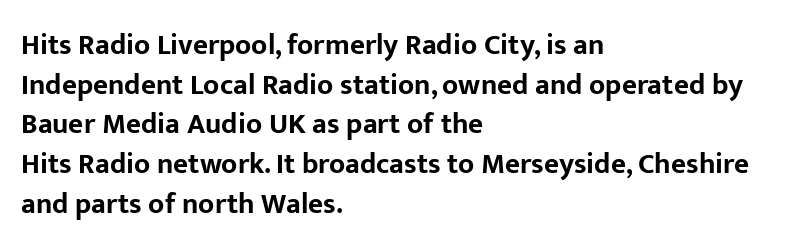
Q: Is the text bold? A: Yes.
Q: Is the text italic (slanted)? A: No, it is upright.
Q: Is the typeface a serif or a sans-serif typeface? A: Sans-serif.
Q: Is the text underlined? A: No.
Q: How is the paragraph aligned? A: Left-aligned.
Q: Is the spacing between letters normal or unusually wide? A: Normal.
Q: Is the spacing between lines tight, normal or loose? A: Normal.
Q: Width (condensed, normal, or wide)? A: Normal.
Q: Stroke contrast? A: Low.
Q: x-height? A: Medium.
Q: Monospaced? A: No.
